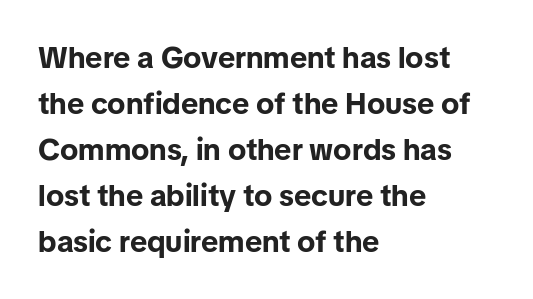
The rag falls on the right side of this text block. Italic: no, the glyphs are upright roman. This sample has the flowing, uneven cadence of proportional lettering. No feet cap the strokes, marking this as sans-serif type.
